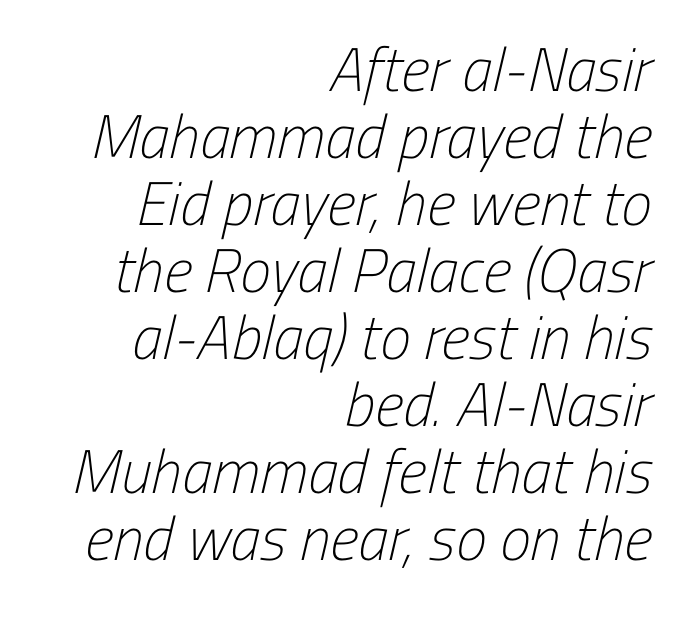
{"serif": "no", "bold": "no", "weight": "light", "width": "condensed", "stroke_contrast": "low", "x_height": "medium", "monospaced": "no", "underline": "no", "align": "right", "line_spacing": "tight", "line_spacing_ratio": 1.08, "letter_spacing": "normal", "letter_spacing_em": 0.0, "glyph_px": 62}
